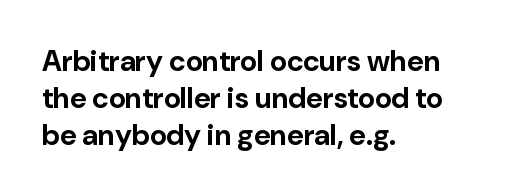
{"serif": "no", "italic": "no", "bold": "yes", "weight": "bold", "width": "normal", "stroke_contrast": "low", "x_height": "medium", "monospaced": "no", "underline": "no", "align": "left", "line_spacing": "normal", "line_spacing_ratio": 1.27, "letter_spacing": "normal", "letter_spacing_em": 0.0, "glyph_px": 29}
